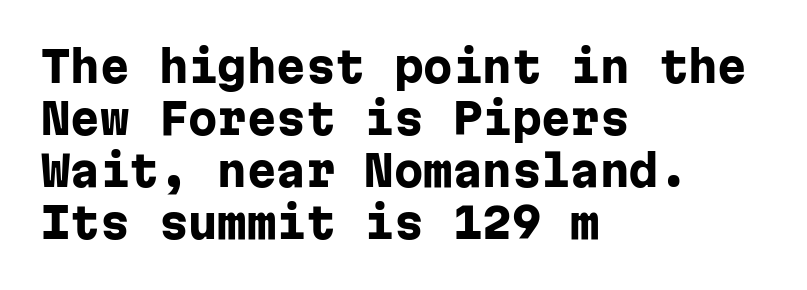
Q: Is the text bold? A: Yes.
Q: Is the text italic (slanted)? A: No, it is upright.
Q: Is the typeface a serif or a sans-serif typeface? A: Sans-serif.
Q: Is the text underlined? A: No.
Q: How is the paragraph aligned? A: Left-aligned.
Q: Is the spacing between letters normal or unusually wide? A: Normal.
Q: Width (condensed, normal, or wide)? A: Normal.
Q: Stroke contrast? A: Low.
Q: x-height? A: Medium.
Q: Monospaced? A: Yes.
